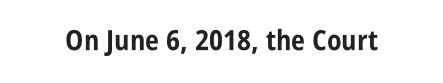
The image shows 28 px bold, condensed sans-serif type, upright; set normal letter spacing, not underlined; low stroke contrast and a large x-height.
